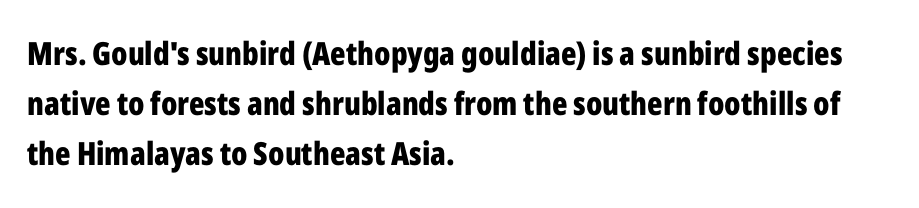
Q: Is the text bold? A: Yes.
Q: Is the text italic (slanted)? A: No, it is upright.
Q: Is the typeface a serif or a sans-serif typeface? A: Sans-serif.
Q: Is the text underlined? A: No.
Q: How is the paragraph aligned? A: Left-aligned.
Q: Is the spacing between letters normal or unusually wide? A: Normal.
Q: Is the spacing between lines tight, normal or loose? A: Normal.
Q: Width (condensed, normal, or wide)? A: Condensed.
Q: Stroke contrast? A: Low.
Q: x-height? A: Medium.
Q: Monospaced? A: No.
